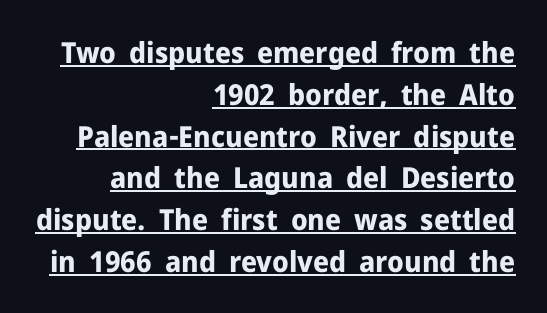
Q: Is the text bold? A: Yes.
Q: Is the text italic (slanted)? A: No, it is upright.
Q: Is the typeface a serif or a sans-serif typeface? A: Sans-serif.
Q: Is the text underlined? A: Yes.
Q: How is the paragraph aligned? A: Right-aligned.
Q: Is the spacing between letters normal or unusually wide? A: Normal.
Q: Is the spacing between lines tight, normal or loose? A: Normal.
Q: Width (condensed, normal, or wide)? A: Normal.
Q: Stroke contrast? A: Low.
Q: x-height? A: Medium.
Q: Monospaced? A: No.
